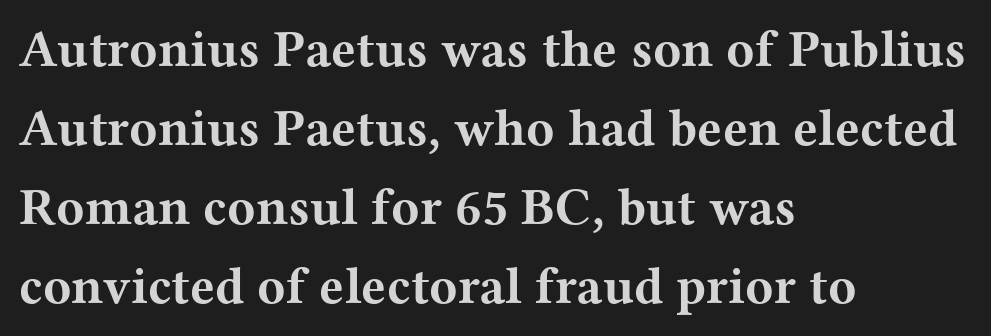
{"serif": "yes", "italic": "no", "bold": "yes", "weight": "bold", "width": "wide", "stroke_contrast": "medium", "x_height": "medium", "monospaced": "no", "underline": "no", "align": "left", "line_spacing": "normal", "line_spacing_ratio": 1.52, "letter_spacing": "normal", "letter_spacing_em": 0.0, "glyph_px": 52}
